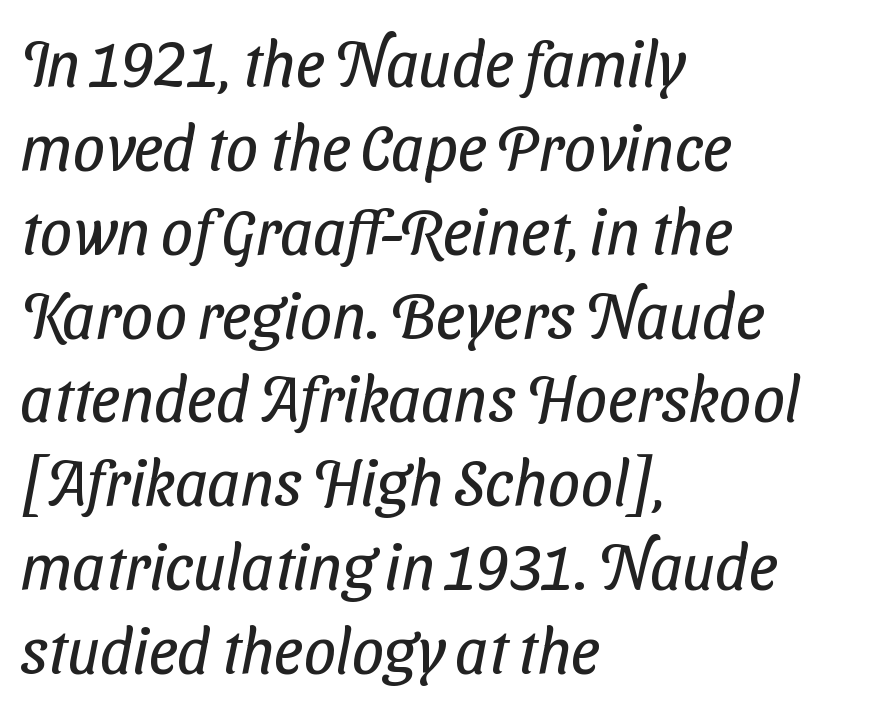
The image shows 64 px regular-weight, condensed sans-serif type; set left-aligned, normal line spacing (1.31x), normal letter spacing, not underlined; low stroke contrast and a medium x-height.
